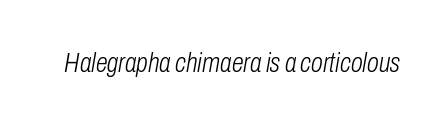
Q: Is the text bold? A: No.
Q: Is the text italic (slanted)? A: Yes, it leans right by about 10 degrees.
Q: Is the text underlined? A: No.
Q: Is the spacing between letters normal or unusually wide? A: Normal.
